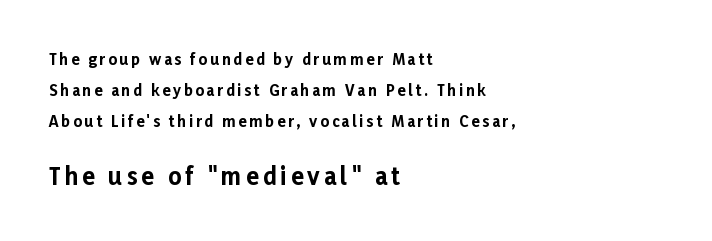
{"italic": "no", "bold": "yes", "underline": "no", "align": "left", "line_spacing": "loose", "line_spacing_ratio": 2.06, "larger_block": "second", "size_ratio": 1.53, "glyph_px": 23}
